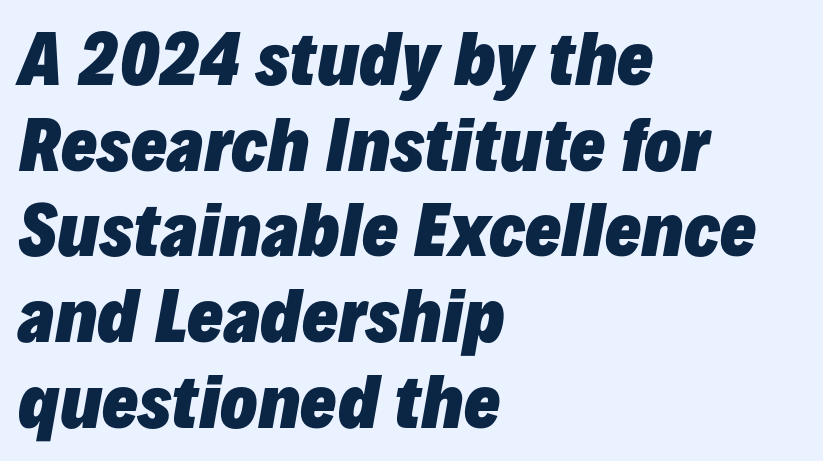
Q: Is the text bold? A: Yes.
Q: Is the text italic (slanted)? A: Yes, it leans right by about 10 degrees.
Q: Is the text underlined? A: No.
Q: How is the paragraph aligned? A: Left-aligned.
Q: Is the spacing between letters normal or unusually wide? A: Normal.
Q: Is the spacing between lines tight, normal or loose? A: Normal.
Q: Width (condensed, normal, or wide)? A: Normal.
Q: Stroke contrast? A: Low.
Q: x-height? A: Medium.
Q: Monospaced? A: No.
